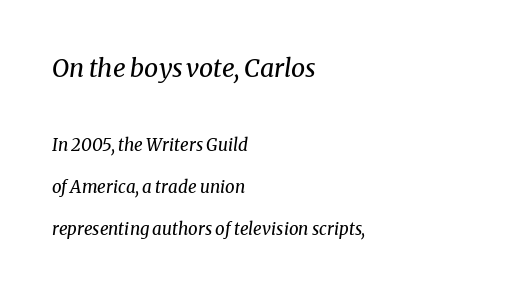
{"italic": "yes", "lean": "right", "slant_degrees": 8, "bold": "no", "underline": "no", "align": "left", "line_spacing": "loose", "line_spacing_ratio": 2.48, "letter_spacing": "normal", "letter_spacing_em": 0.0, "larger_block": "first", "size_ratio": 1.47, "glyph_px": 25}
